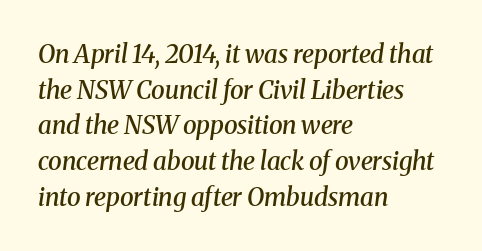
{"italic": "yes", "lean": "right", "slant_degrees": 8, "bold": "semi", "underline": "no", "align": "left", "line_spacing": "normal", "line_spacing_ratio": 1.43, "letter_spacing": "normal", "letter_spacing_em": 0.0, "glyph_px": 25}
